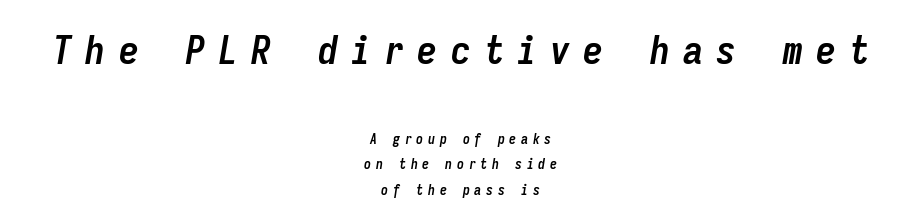
{"italic": "yes", "lean": "right", "slant_degrees": 9, "bold": "yes", "weight": "semibold", "width": "condensed", "stroke_contrast": "low", "x_height": "medium", "monospaced": "yes", "underline": "no", "align": "center", "line_spacing_ratio": 1.82, "letter_spacing": "wide", "letter_spacing_em": 0.33, "larger_block": "first", "size_ratio": 2.86, "glyph_px": 40}
